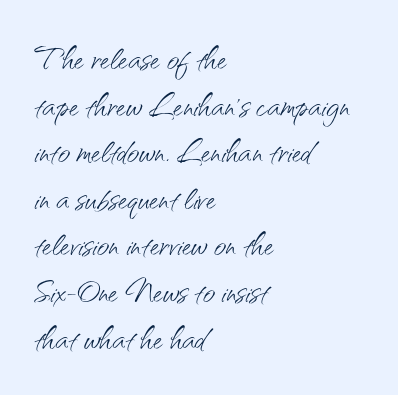
Q: Is the text bold? A: No.
Q: Is the text italic (slanted)? A: Yes.
Q: Is the typeface a serif or a sans-serif typeface? A: Sans-serif.
Q: Is the text underlined? A: No.
Q: How is the paragraph aligned? A: Left-aligned.
Q: Is the spacing between letters normal or unusually wide? A: Normal.
Q: Is the spacing between lines tight, normal or loose? A: Tight.
Q: Width (condensed, normal, or wide)? A: Normal.
Q: Stroke contrast? A: Medium.
Q: x-height? A: Small.
Q: Monospaced? A: No.
